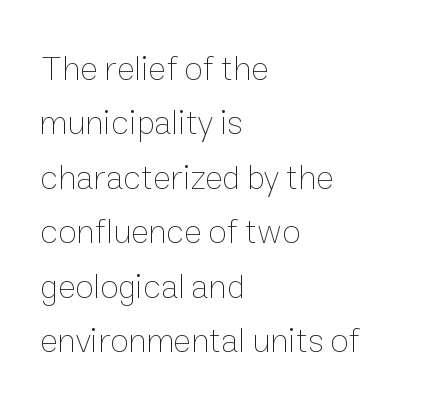
{"italic": "no", "bold": "no", "weight": "thin", "width": "normal", "stroke_contrast": "low", "x_height": "medium", "monospaced": "no", "underline": "no", "align": "left", "line_spacing": "normal", "line_spacing_ratio": 1.6, "letter_spacing": "normal", "letter_spacing_em": 0.0, "glyph_px": 34}
